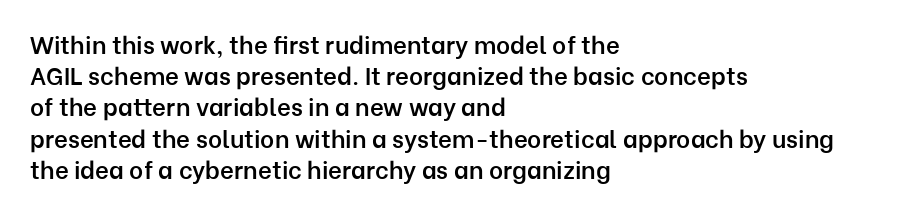
Q: Is the text bold? A: Semi-bold.
Q: Is the text italic (slanted)? A: No, it is upright.
Q: Is the text underlined? A: No.
Q: How is the paragraph aligned? A: Left-aligned.
Q: Is the spacing between letters normal or unusually wide? A: Normal.
Q: Is the spacing between lines tight, normal or loose? A: Normal.
